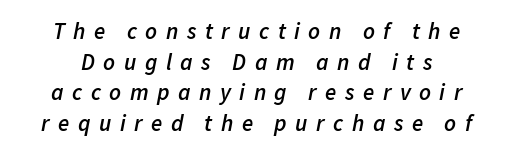
{"italic": "yes", "lean": "right", "slant_degrees": 11, "bold": "semi", "underline": "no", "align": "center", "line_spacing": "normal", "line_spacing_ratio": 1.33, "letter_spacing": "wide", "letter_spacing_em": 0.37, "glyph_px": 23}
